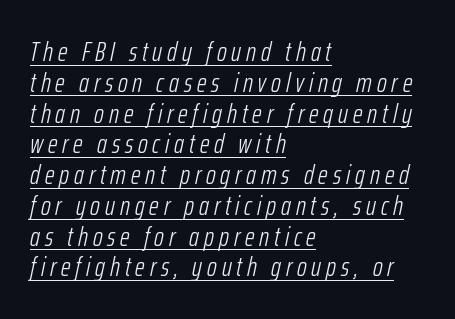
The face looks like a standard text weight, possibly lighter. Is the type slanted? Yes — the strokes lean at a clear angle. How would I describe the line gaps? Narrow and economical. Horizontal alignment here is leftward, the default for most running prose. Honestly, the underline is the first thing you notice here.
